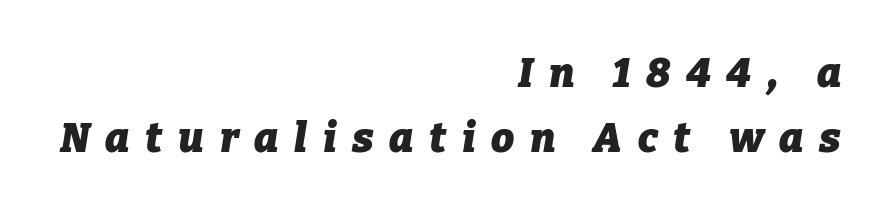
The image shows 41 px heavy type, italic (leaning right); set right-aligned, normal line spacing (1.58x), unusually wide letter spacing (+0.38 em), not underlined; low stroke contrast and a medium x-height.
